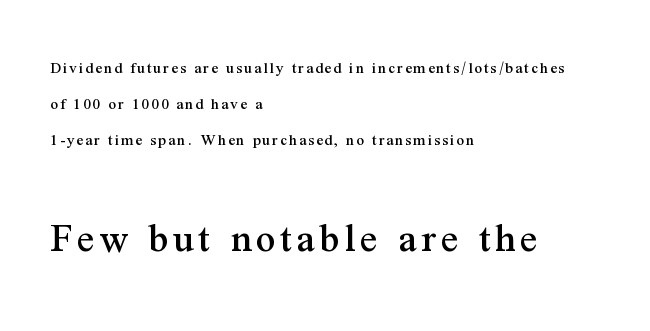
Beneath every word, the page is bare. Left-aligned paragraph, ragged on the right. Is this a sans? No — the strokes have serifs. Italic? Not at all — the glyphs are vertical. Of the two passages, the one underneath uses the larger point size.
